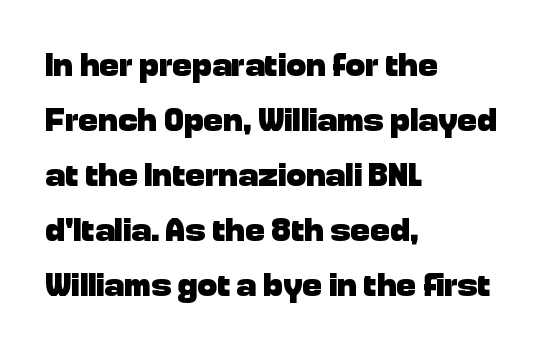
This is heavy type, rendered in bold. Glyph-to-glyph distance matches everyday printed text. Decoration check: the copy has no underline. If you drew a line through each stem, it would be perfectly vertical. The letters advance in unequal steps, a hallmark of proportional type. The paragraph has a hard left edge and a soft right edge.
